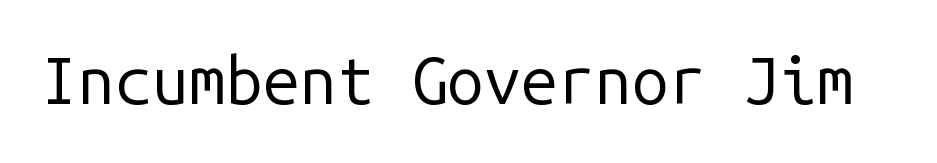
Q: Is the text bold? A: No.
Q: Is the text italic (slanted)? A: No, it is upright.
Q: Is the typeface a serif or a sans-serif typeface? A: Sans-serif.
Q: Is the text underlined? A: No.
Q: Is the spacing between letters normal or unusually wide? A: Normal.
Q: Width (condensed, normal, or wide)? A: Normal.
Q: Stroke contrast? A: Low.
Q: x-height? A: Medium.
Q: Monospaced? A: Yes.
